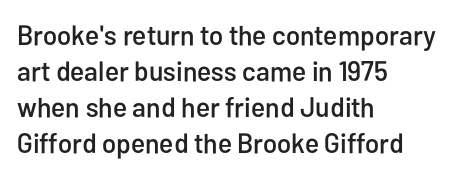
Q: Is the text italic (slanted)? A: No, it is upright.
Q: Is the typeface a serif or a sans-serif typeface? A: Sans-serif.
Q: Is the text underlined? A: No.
Q: How is the paragraph aligned? A: Left-aligned.
Q: Is the spacing between letters normal or unusually wide? A: Normal.
Q: Is the spacing between lines tight, normal or loose? A: Normal.
Q: Width (condensed, normal, or wide)? A: Condensed.
Q: Stroke contrast? A: Low.
Q: x-height? A: Medium.
Q: Monospaced? A: No.
